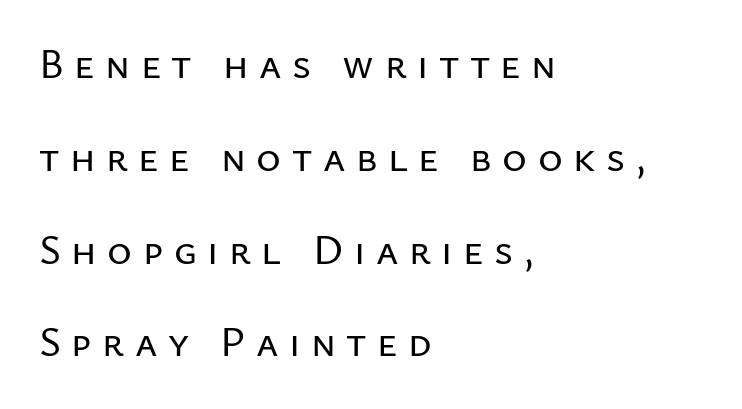
Notice how the passage keeps a crisp vertical edge on the left only. Grotesque or geometric, the face here clearly has no serifs. This sample uses an upright cut, with every glyph sitting square on the baseline. Think of a printed novel: that variable character pitch is what you see here.
